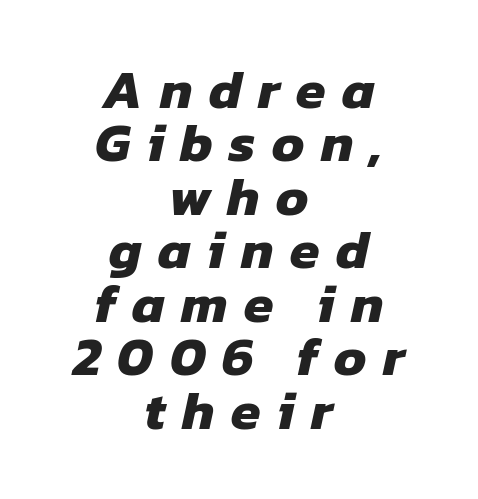
No word sits above an underline. Heavy-handed strokes throughout: this text is bold. The face used here is rendered with a markedly widened letterfit. The face used here is proportionally spaced, like ordinary book or web type. The type family on display is of the sans-serif kind.
